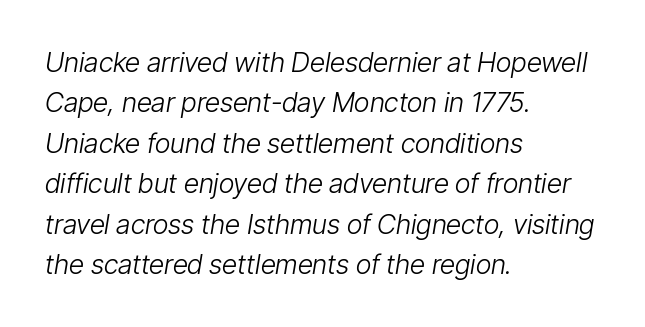
{"italic": "yes", "lean": "right", "slant_degrees": 9, "bold": "no", "underline": "no", "align": "left", "line_spacing": "normal", "line_spacing_ratio": 1.5, "letter_spacing": "normal", "letter_spacing_em": 0.0, "glyph_px": 27}
